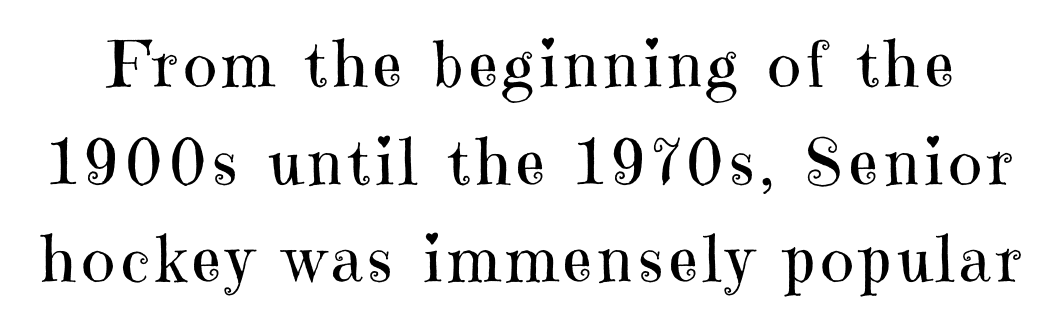
Q: Is the text bold? A: No.
Q: Is the text italic (slanted)? A: No, it is upright.
Q: Is the typeface a serif or a sans-serif typeface? A: Serif.
Q: Is the text underlined? A: No.
Q: Is the spacing between lines tight, normal or loose? A: Normal.
Q: Width (condensed, normal, or wide)? A: Normal.
Q: Stroke contrast? A: High.
Q: x-height? A: Medium.
Q: Monospaced? A: No.
